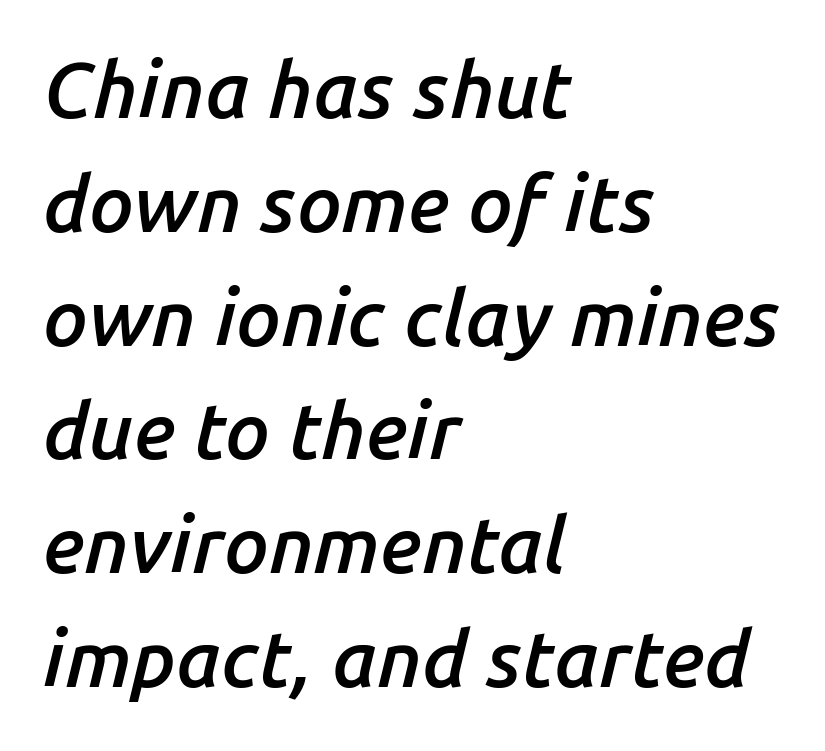
Q: Is the text bold? A: Semi-bold.
Q: Is the text italic (slanted)? A: Yes, it leans right by about 14 degrees.
Q: Is the text underlined? A: No.
Q: How is the paragraph aligned? A: Left-aligned.
Q: Is the spacing between letters normal or unusually wide? A: Normal.
Q: Is the spacing between lines tight, normal or loose? A: Normal.
Q: Width (condensed, normal, or wide)? A: Normal.
Q: Stroke contrast? A: Low.
Q: x-height? A: Medium.
Q: Monospaced? A: No.
